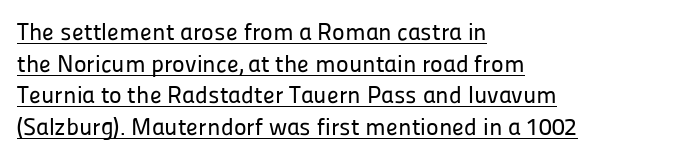
Italic: no, the glyphs are upright roman. Summary of vertical rhythm: regular, with standard interline spacing. Check the space under the baseline: a stroke is drawn there. Default kerning and tracking; the words read as compact shapes. In CSS terms this would be text-align: left.
